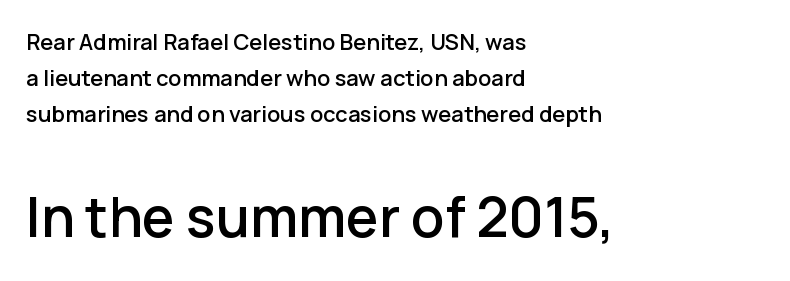
The image shows 55 px sans-serif type, upright; set left-aligned, normal line spacing (1.64x), normal letter spacing, not underlined; the second (bottom) block is 2.5x larger; low stroke contrast and a medium x-height.
